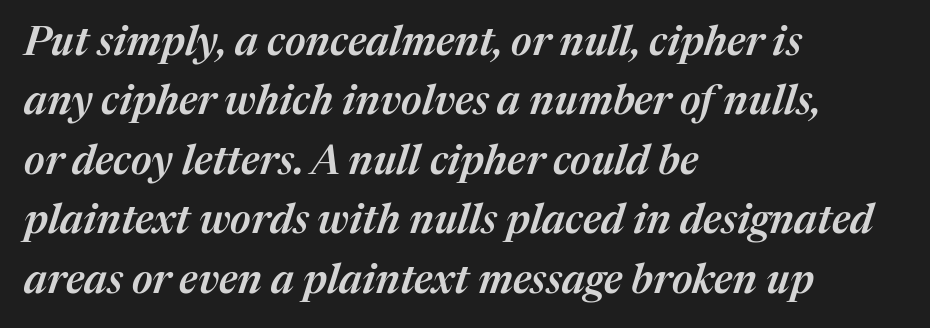
Q: Is the text bold? A: Semi-bold.
Q: Is the text italic (slanted)? A: Yes, it leans right by about 17 degrees.
Q: Is the text underlined? A: No.
Q: How is the paragraph aligned? A: Left-aligned.
Q: Is the spacing between letters normal or unusually wide? A: Normal.
Q: Is the spacing between lines tight, normal or loose? A: Normal.
Q: Width (condensed, normal, or wide)? A: Normal.
Q: Stroke contrast? A: Medium.
Q: x-height? A: Medium.
Q: Monospaced? A: No.
